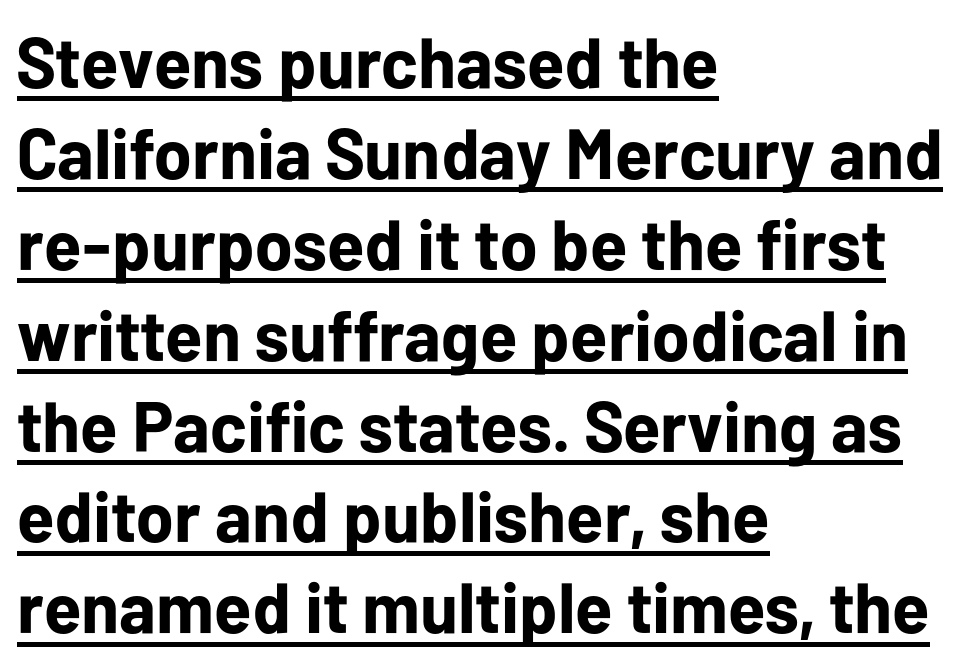
Q: Is the text bold? A: Yes.
Q: Is the text italic (slanted)? A: No, it is upright.
Q: Is the typeface a serif or a sans-serif typeface? A: Sans-serif.
Q: Is the text underlined? A: Yes.
Q: How is the paragraph aligned? A: Left-aligned.
Q: Is the spacing between letters normal or unusually wide? A: Normal.
Q: Is the spacing between lines tight, normal or loose? A: Normal.
Q: Width (condensed, normal, or wide)? A: Normal.
Q: Stroke contrast? A: Low.
Q: x-height? A: Medium.
Q: Monospaced? A: No.
